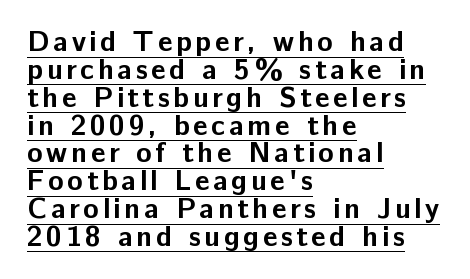
The image shows 29 px bold sans-serif type, upright; set left-aligned, tight line spacing (0.96x), underlined; low stroke contrast and a medium x-height.
